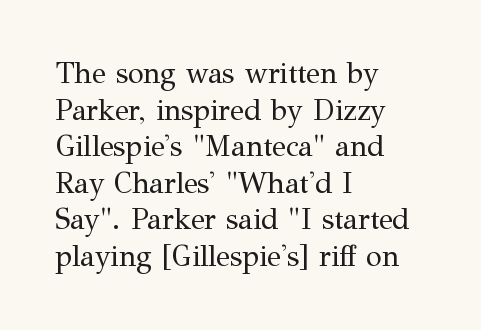
Caption: multi-line text, flush left, ragged right. There is no visible air inserted between adjacent glyphs. Posture: straight, roman, zero tilt. The typeface has the unassuming heft of standard copy or less.
